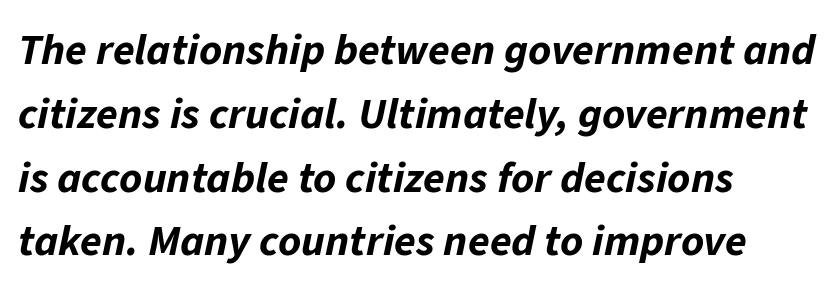
The image shows 44 px bold type, italic (leaning right); set left-aligned, normal line spacing (1.45x), normal letter spacing, not underlined; low stroke contrast and a medium x-height.
